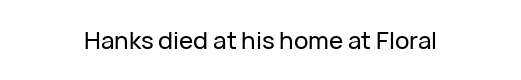
{"italic": "no", "underline": "no", "align": "center", "letter_spacing": "normal", "letter_spacing_em": 0.0, "glyph_px": 24}
